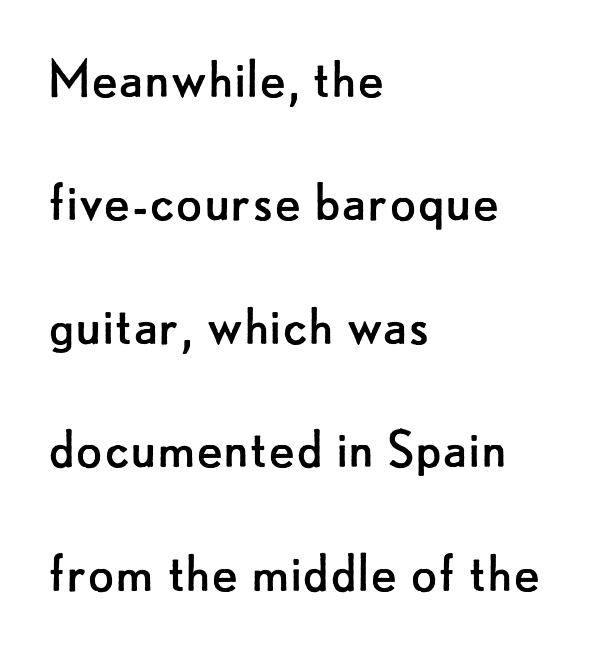
The image shows 62 px regular-weight sans-serif type, upright; set left-aligned, loose line spacing (1.99x), normal letter spacing, not underlined; low stroke contrast and a small x-height.
